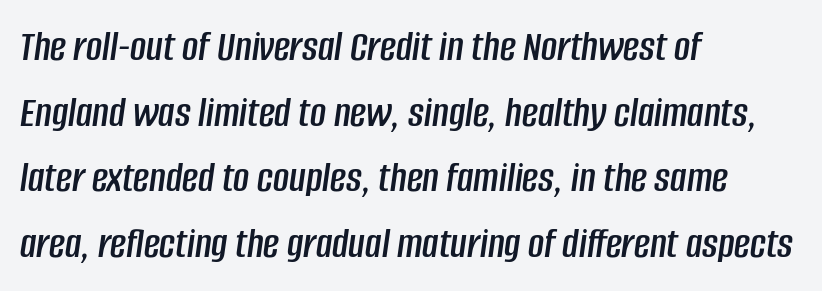
Q: Is the text italic (slanted)? A: Yes, it leans right by about 8 degrees.
Q: Is the text underlined? A: No.
Q: How is the paragraph aligned? A: Left-aligned.
Q: Is the spacing between letters normal or unusually wide? A: Normal.
Q: Is the spacing between lines tight, normal or loose? A: Normal.
Q: Width (condensed, normal, or wide)? A: Condensed.
Q: Stroke contrast? A: Low.
Q: x-height? A: Large.
Q: Monospaced? A: No.
